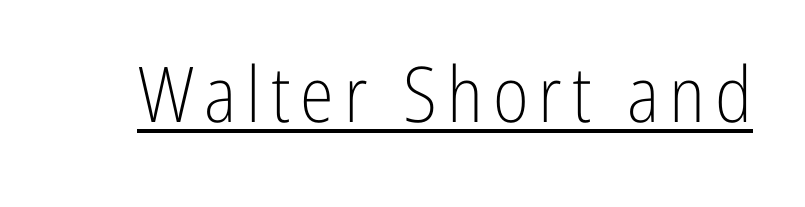
{"serif": "no", "italic": "no", "bold": "no", "weight": "light", "width": "condensed", "stroke_contrast": "low", "x_height": "medium", "monospaced": "no", "underline": "yes", "glyph_px": 77}
